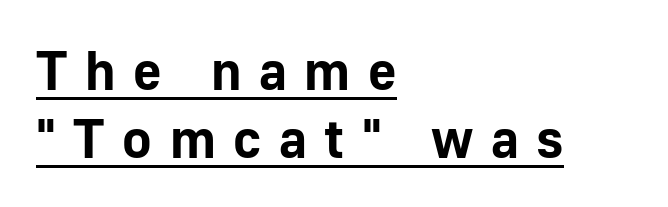
{"serif": "no", "italic": "no", "bold": "yes", "weight": "bold", "width": "normal", "stroke_contrast": "low", "x_height": "medium", "monospaced": "no", "underline": "yes", "align": "left", "line_spacing_ratio": 1.23, "letter_spacing": "wide", "letter_spacing_em": 0.32, "glyph_px": 55}
